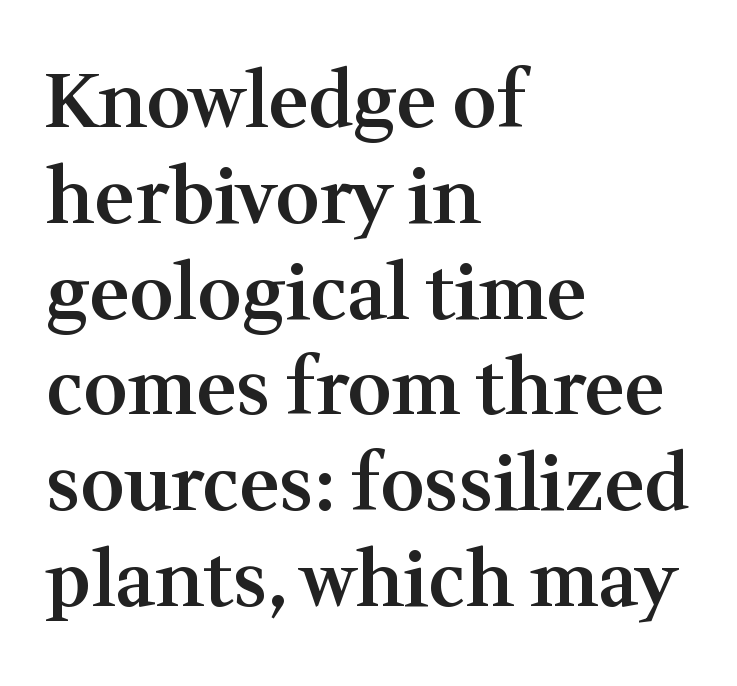
Characters remain perfectly vertical along every line. The line-height multiplier appears to be the usual default. You could call the tracking neutral — neither tight nor loose. Proportional: the letters do not fall into vertical columns. No word sits above an underline.
